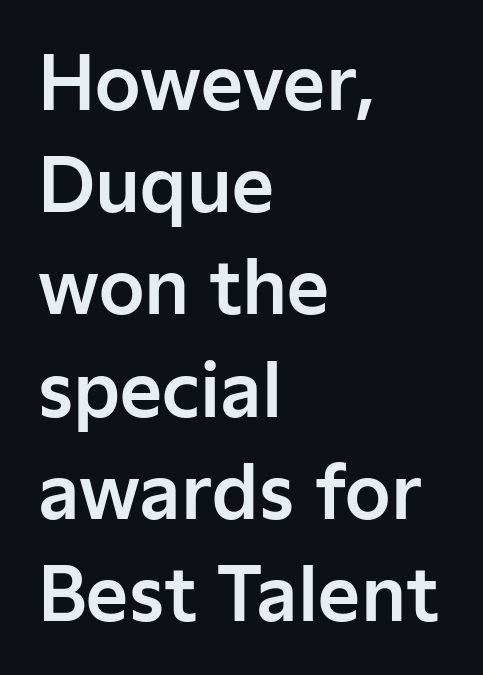
{"serif": "no", "italic": "no", "width": "normal", "stroke_contrast": "low", "x_height": "medium", "monospaced": "no", "underline": "no", "align": "left", "line_spacing": "normal", "line_spacing_ratio": 1.4, "letter_spacing": "normal", "letter_spacing_em": 0.0, "glyph_px": 73}
